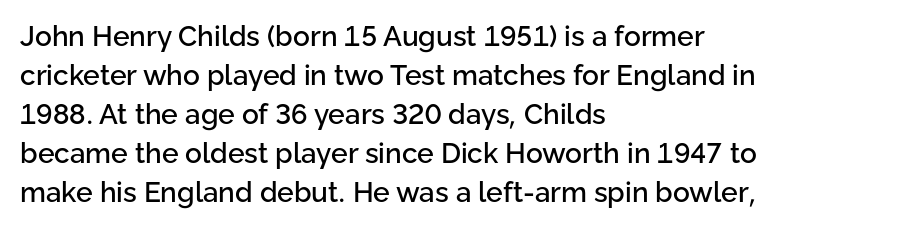
Q: Is the text italic (slanted)? A: No, it is upright.
Q: Is the typeface a serif or a sans-serif typeface? A: Sans-serif.
Q: Is the text underlined? A: No.
Q: How is the paragraph aligned? A: Left-aligned.
Q: Is the spacing between letters normal or unusually wide? A: Normal.
Q: Is the spacing between lines tight, normal or loose? A: Normal.
Q: Width (condensed, normal, or wide)? A: Normal.
Q: Stroke contrast? A: Low.
Q: x-height? A: Medium.
Q: Monospaced? A: No.
